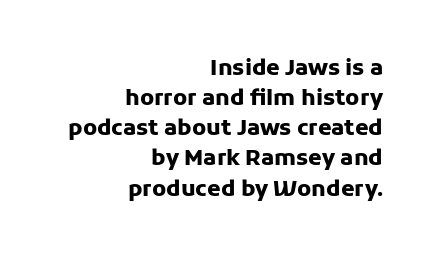
{"italic": "no", "bold": "yes", "underline": "no", "align": "right", "line_spacing": "normal", "line_spacing_ratio": 1.37, "letter_spacing": "normal", "letter_spacing_em": 0.0, "glyph_px": 22}
